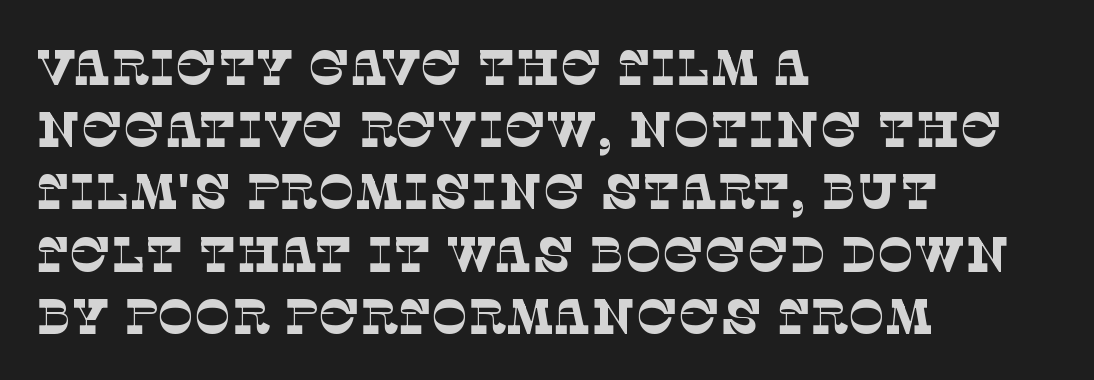
Q: Is the text bold? A: No.
Q: Is the typeface a serif or a sans-serif typeface? A: Serif.
Q: Is the text underlined? A: No.
Q: How is the paragraph aligned? A: Left-aligned.
Q: Is the spacing between letters normal or unusually wide? A: Normal.
Q: Is the spacing between lines tight, normal or loose? A: Normal.
Q: Width (condensed, normal, or wide)? A: Normal.
Q: Stroke contrast? A: Low.
Q: x-height? A: Large.
Q: Monospaced? A: No.
